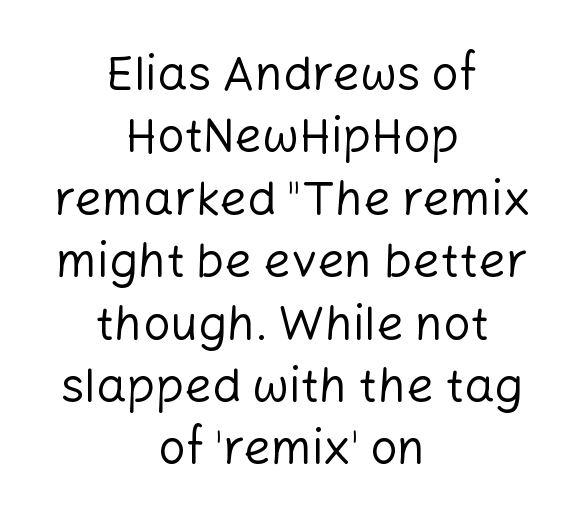
The image shows 48 px regular-weight sans-serif type, upright; set centered, normal line spacing (1.3x), normal letter spacing, not underlined; low stroke contrast and a medium x-height.
